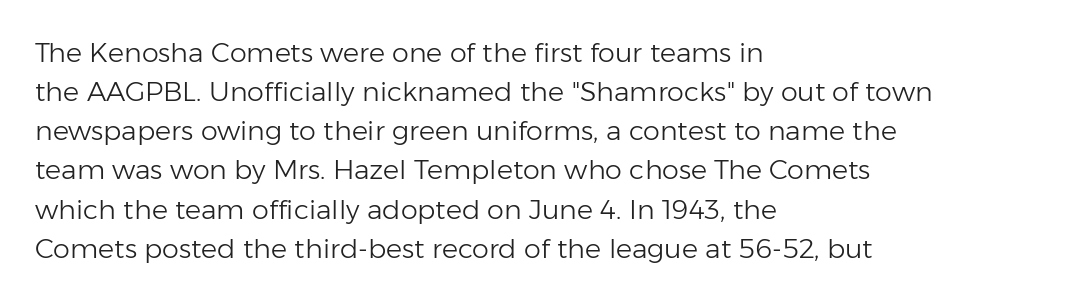
Q: Is the text bold? A: No.
Q: Is the text italic (slanted)? A: No, it is upright.
Q: Is the text underlined? A: No.
Q: How is the paragraph aligned? A: Left-aligned.
Q: Is the spacing between letters normal or unusually wide? A: Normal.
Q: Is the spacing between lines tight, normal or loose? A: Normal.
